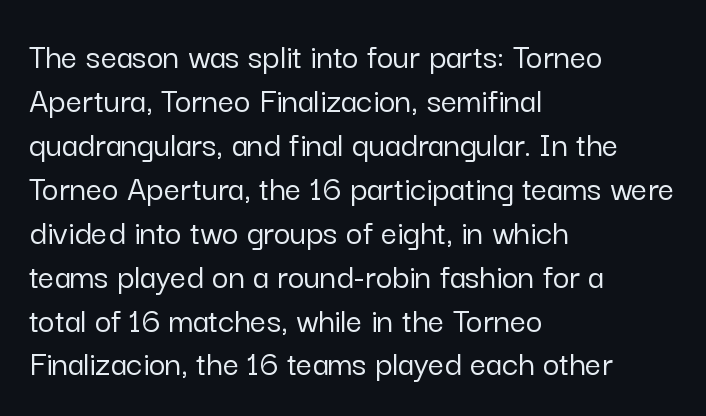
The image shows 36 px sans-serif type, upright; set left-aligned, line spacing 1.22x, normal letter spacing, not underlined; low stroke contrast and a medium x-height.
